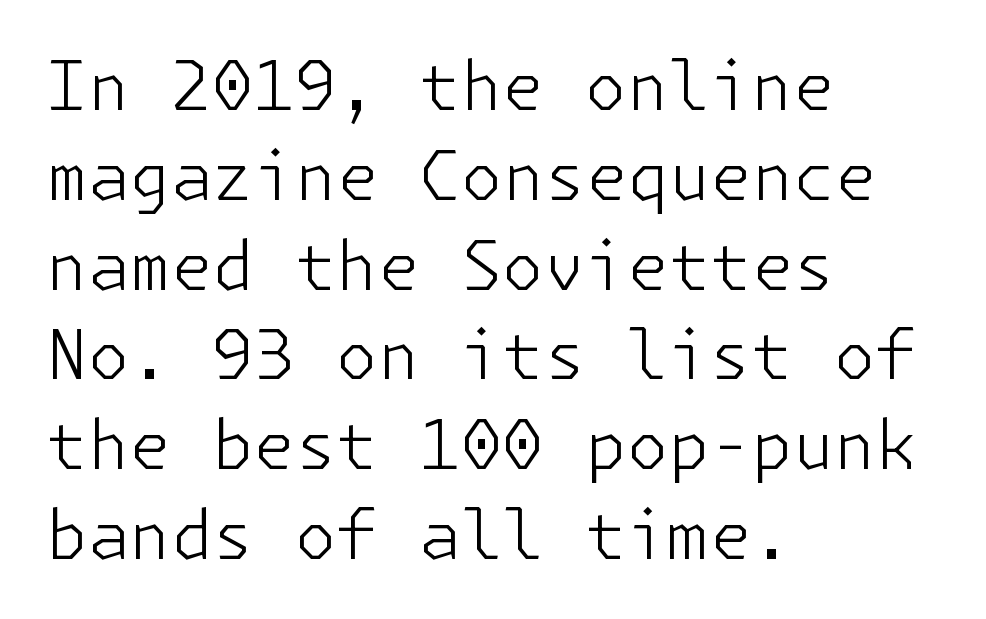
{"serif": "no", "italic": "no", "bold": "no", "weight": "light", "width": "normal", "stroke_contrast": "low", "x_height": "medium", "underline": "no", "align": "left", "line_spacing": "normal", "line_spacing_ratio": 1.34, "letter_spacing": "normal", "letter_spacing_em": 0.0, "glyph_px": 67}
